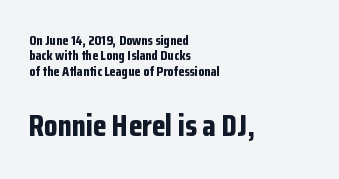
The image shows 31 px bold, condensed sans-serif type, upright; set left-aligned, tight line spacing (1.1x), normal letter spacing, not underlined; the second (bottom) block is 2.21x larger; low stroke contrast and a medium x-height.
